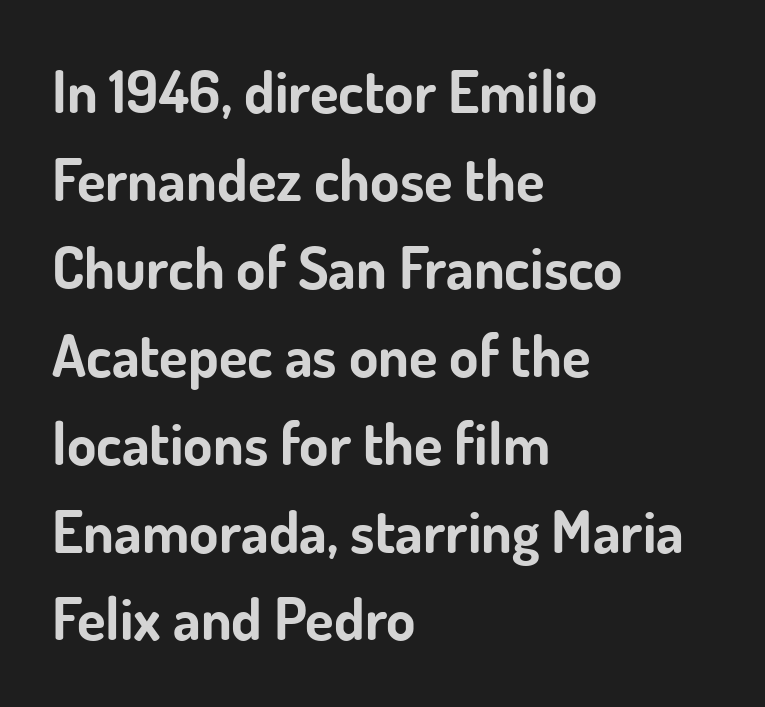
{"serif": "no", "italic": "no", "bold": "yes", "weight": "bold", "width": "normal", "stroke_contrast": "low", "x_height": "small", "monospaced": "no", "underline": "no", "align": "left", "line_spacing": "normal", "line_spacing_ratio": 1.49, "letter_spacing": "normal", "letter_spacing_em": 0.0, "glyph_px": 59}
